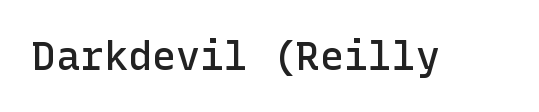
Each glyph is drawn with semibold strokes, heavier than normal yet not fully bold. A bare baseline throughout the passage. The face used here is a sans, in the tradition of grotesques and geometrics. Is there any slant? The stems are plumb. In terms of letterspacing, this is plain default setting.
